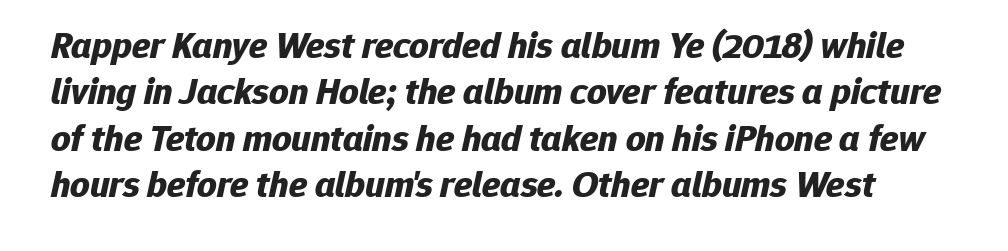
{"italic": "yes", "lean": "right", "slant_degrees": 12, "bold": "yes", "weight": "bold", "width": "normal", "stroke_contrast": "low", "x_height": "medium", "monospaced": "no", "underline": "no", "line_spacing_ratio": 1.22, "letter_spacing": "normal", "letter_spacing_em": 0.0, "glyph_px": 38}
